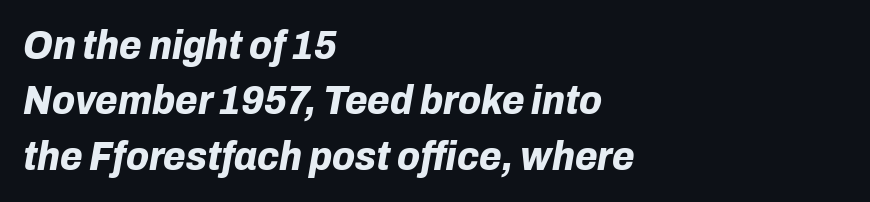
{"italic": "yes", "lean": "right", "slant_degrees": 10, "bold": "yes", "weight": "bold", "width": "normal", "stroke_contrast": "low", "x_height": "medium", "monospaced": "no", "underline": "no", "align": "left", "line_spacing": "normal", "line_spacing_ratio": 1.35, "letter_spacing": "normal", "letter_spacing_em": 0.0, "glyph_px": 41}
